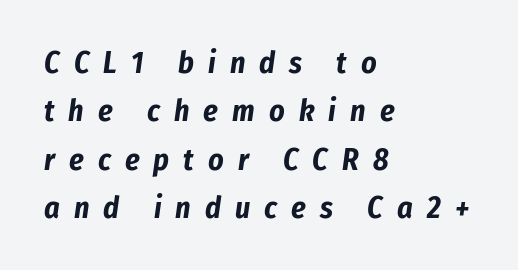
{"italic": "yes", "lean": "right", "slant_degrees": 8, "bold": "yes", "weight": "bold", "width": "condensed", "stroke_contrast": "low", "x_height": "medium", "monospaced": "no", "underline": "no", "align": "left", "line_spacing": "normal", "line_spacing_ratio": 1.61, "letter_spacing": "wide", "letter_spacing_em": 0.47, "glyph_px": 30}
